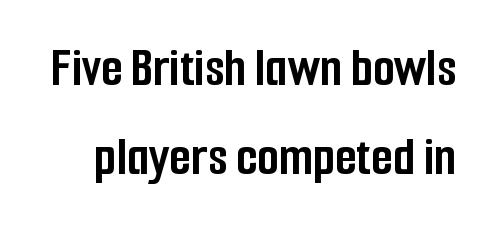
Q: Is the text bold? A: Yes.
Q: Is the text italic (slanted)? A: No, it is upright.
Q: Is the typeface a serif or a sans-serif typeface? A: Sans-serif.
Q: Is the text underlined? A: No.
Q: Is the spacing between letters normal or unusually wide? A: Normal.
Q: Is the spacing between lines tight, normal or loose? A: Normal.
Q: Width (condensed, normal, or wide)? A: Condensed.
Q: Stroke contrast? A: Low.
Q: x-height? A: Medium.
Q: Monospaced? A: No.
